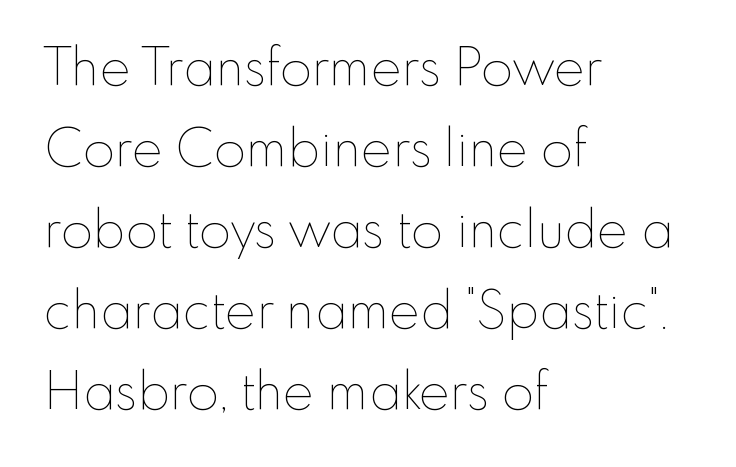
{"italic": "no", "bold": "no", "weight": "thin", "width": "normal", "stroke_contrast": "low", "x_height": "small", "monospaced": "no", "underline": "no", "align": "left", "line_spacing": "normal", "line_spacing_ratio": 1.56, "letter_spacing": "normal", "letter_spacing_em": 0.0, "glyph_px": 52}
